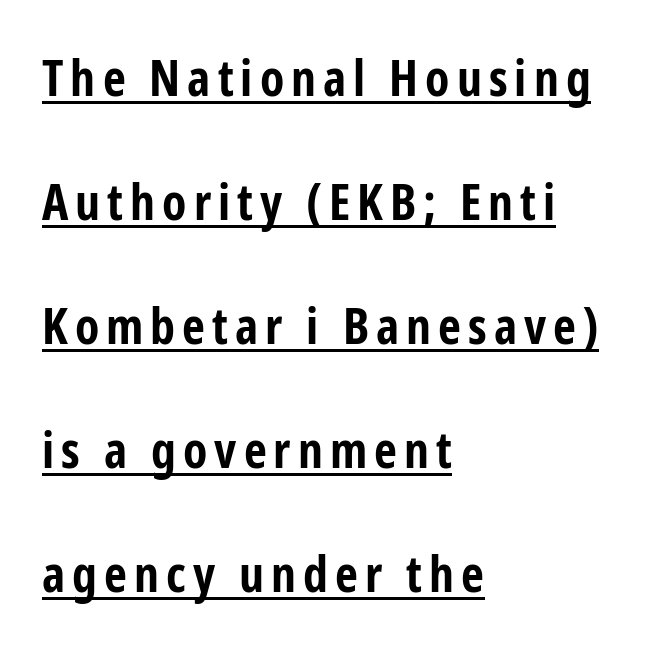
Q: Is the text bold? A: Yes.
Q: Is the text italic (slanted)? A: No, it is upright.
Q: Is the typeface a serif or a sans-serif typeface? A: Sans-serif.
Q: Is the text underlined? A: Yes.
Q: How is the paragraph aligned? A: Left-aligned.
Q: Is the spacing between lines tight, normal or loose? A: Loose.
Q: Width (condensed, normal, or wide)? A: Condensed.
Q: Stroke contrast? A: Low.
Q: x-height? A: Medium.
Q: Monospaced? A: No.
